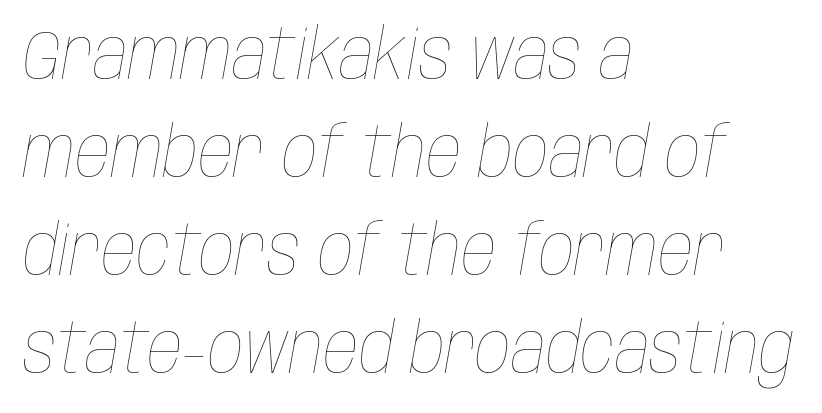
{"italic": "yes", "lean": "right", "slant_degrees": 10, "bold": "no", "weight": "thin", "width": "condensed", "stroke_contrast": "low", "x_height": "large", "monospaced": "no", "underline": "no", "align": "left", "line_spacing": "normal", "line_spacing_ratio": 1.4, "letter_spacing": "normal", "letter_spacing_em": 0.0, "glyph_px": 70}
